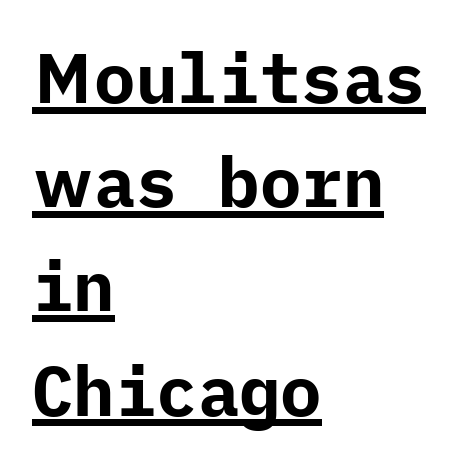
The image shows 69 px bold sans-serif type, upright; set left-aligned, normal line spacing (1.51x), normal letter spacing, underlined; low stroke contrast and a medium x-height.
